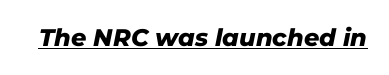
The image shows 24 px bold type, italic (leaning right); set normal letter spacing, underlined.
